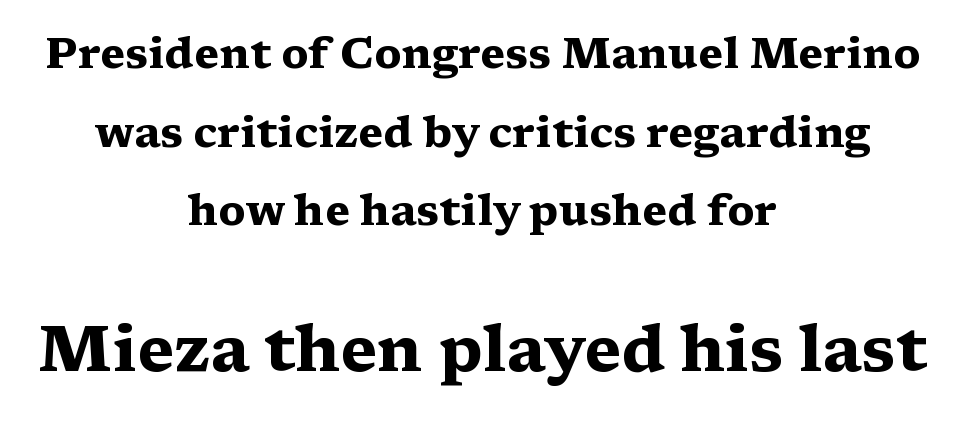
Q: Is the text bold? A: Yes.
Q: Is the text italic (slanted)? A: No, it is upright.
Q: Is the typeface a serif or a sans-serif typeface? A: Serif.
Q: Is the text underlined? A: No.
Q: How is the paragraph aligned? A: Centered.
Q: Is the spacing between letters normal or unusually wide? A: Normal.
Q: Which block of text is set in a larger size, the first (top) or the second (bottom)? A: The second (bottom) one.
Q: Width (condensed, normal, or wide)? A: Wide.
Q: Stroke contrast? A: Medium.
Q: x-height? A: Medium.
Q: Monospaced? A: No.
